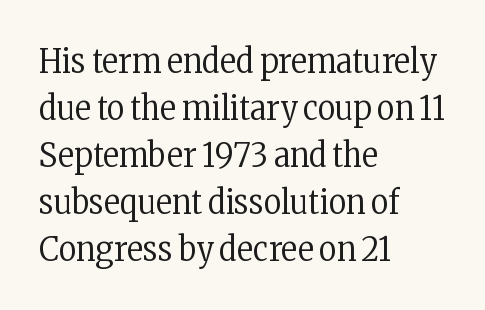
Q: Is the text bold? A: No.
Q: Is the text italic (slanted)? A: No, it is upright.
Q: Is the typeface a serif or a sans-serif typeface? A: Serif.
Q: Is the text underlined? A: No.
Q: How is the paragraph aligned? A: Left-aligned.
Q: Is the spacing between letters normal or unusually wide? A: Normal.
Q: Is the spacing between lines tight, normal or loose? A: Normal.
Q: Width (condensed, normal, or wide)? A: Condensed.
Q: Stroke contrast? A: Low.
Q: x-height? A: Medium.
Q: Monospaced? A: No.
